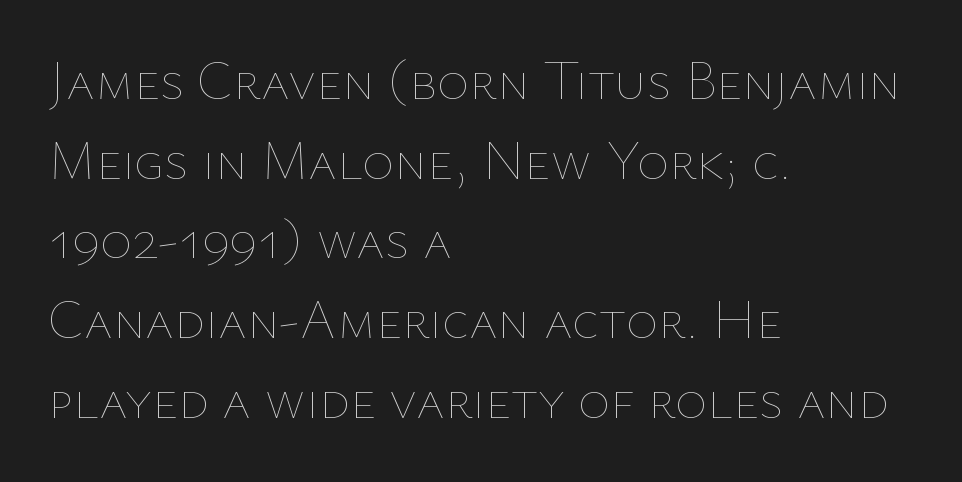
{"italic": "no", "bold": "no", "weight": "thin", "width": "normal", "stroke_contrast": "low", "x_height": "medium", "monospaced": "no", "underline": "no", "align": "left", "line_spacing": "normal", "line_spacing_ratio": 1.45, "letter_spacing": "normal", "letter_spacing_em": 0.0, "glyph_px": 55}
